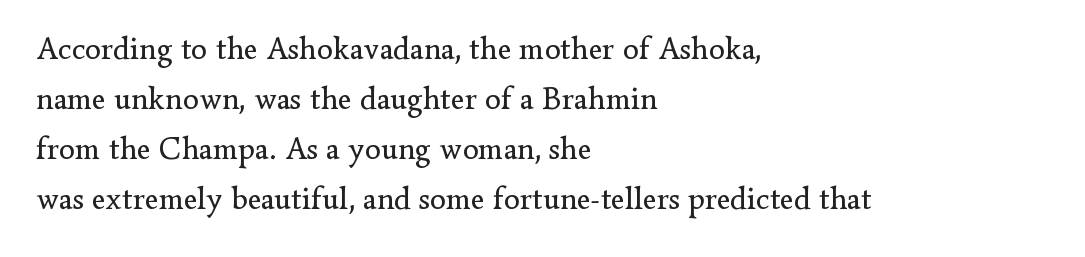
Tall strokes in this sample are plumb rather than angled. One glance says typical: line gaps are just what's usual. Is the stroke heavy? The answer is a plain regular-or-lighter. Glyph-to-glyph distance matches everyday printed text. Rule under the text: the space is simply empty. Here the designer chose a conventional face with non-uniform glyph widths.
